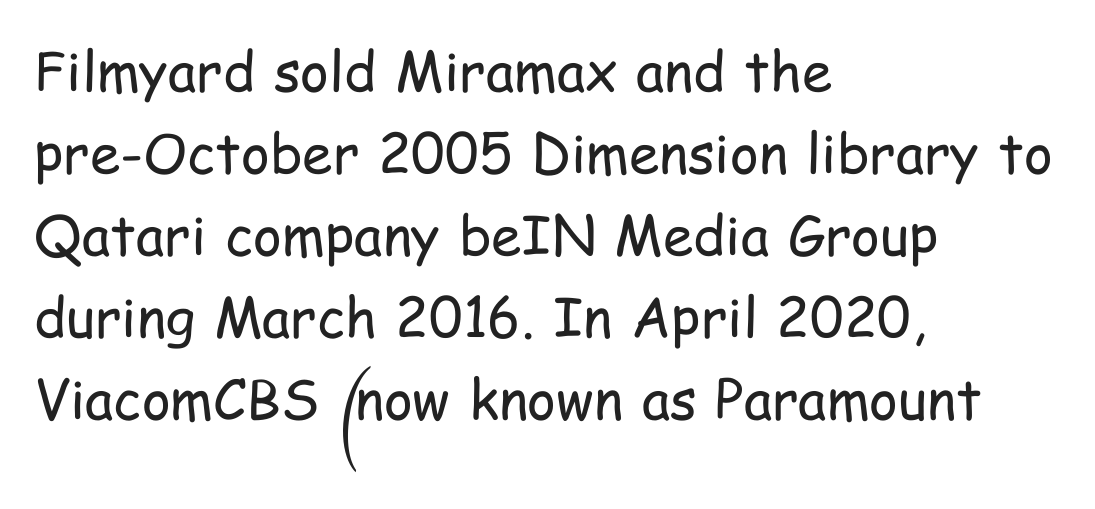
{"serif": "no", "italic": "no", "bold": "no", "weight": "regular", "width": "condensed", "stroke_contrast": "low", "x_height": "medium", "monospaced": "no", "underline": "no", "align": "left", "line_spacing": "normal", "line_spacing_ratio": 1.49, "letter_spacing": "normal", "letter_spacing_em": 0.0, "glyph_px": 55}
